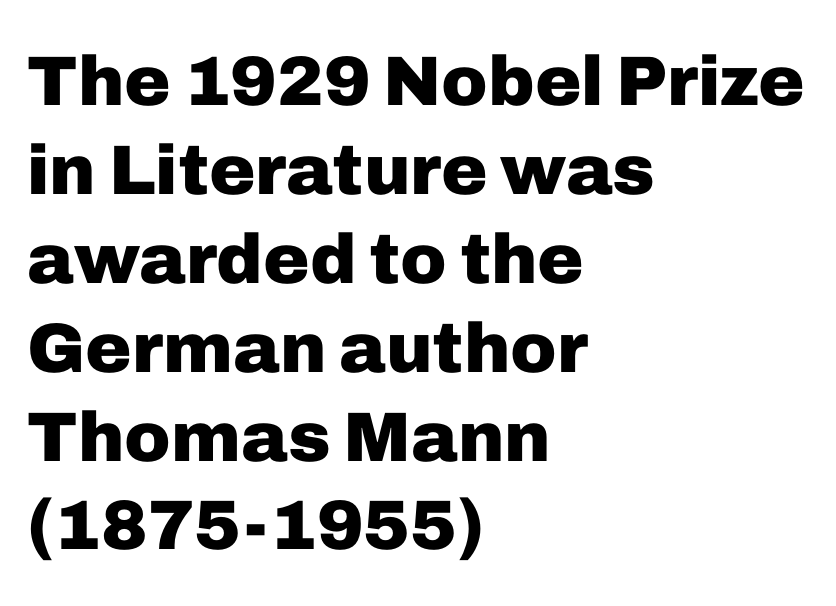
Q: Is the text bold? A: Yes.
Q: Is the text italic (slanted)? A: No, it is upright.
Q: Is the typeface a serif or a sans-serif typeface? A: Sans-serif.
Q: Is the text underlined? A: No.
Q: How is the paragraph aligned? A: Left-aligned.
Q: Is the spacing between letters normal or unusually wide? A: Normal.
Q: Is the spacing between lines tight, normal or loose? A: Normal.
Q: Width (condensed, normal, or wide)? A: Normal.
Q: Stroke contrast? A: Low.
Q: x-height? A: Medium.
Q: Monospaced? A: No.
